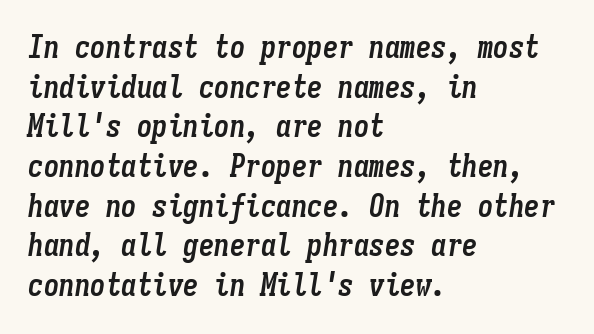
{"italic": "yes", "lean": "right", "slant_degrees": 9, "bold": "yes", "weight": "semibold", "width": "condensed", "stroke_contrast": "low", "x_height": "medium", "monospaced": "yes", "underline": "no", "align": "left", "line_spacing": "normal", "line_spacing_ratio": 1.28, "letter_spacing": "normal", "letter_spacing_em": 0.0, "glyph_px": 31}
